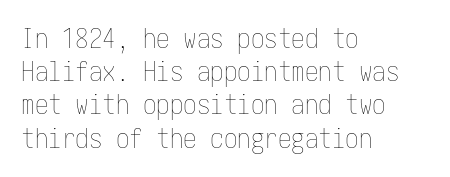
Q: Is the text bold? A: No.
Q: Is the text italic (slanted)? A: No, it is upright.
Q: Is the text underlined? A: No.
Q: How is the paragraph aligned? A: Left-aligned.
Q: Is the spacing between letters normal or unusually wide? A: Normal.
